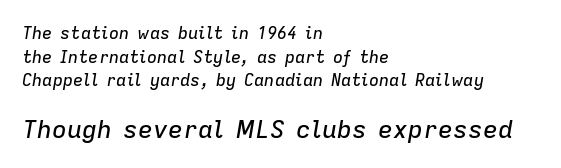
{"italic": "yes", "lean": "right", "slant_degrees": 9, "underline": "no", "align": "left", "line_spacing": "normal", "line_spacing_ratio": 1.39, "letter_spacing": "normal", "letter_spacing_em": 0.0, "larger_block": "second", "size_ratio": 1.47, "glyph_px": 25}
